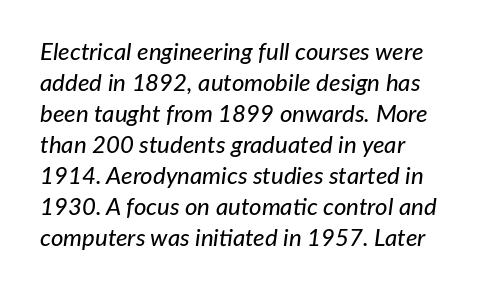
{"italic": "yes", "lean": "right", "slant_degrees": 7, "underline": "no", "align": "left", "line_spacing": "normal", "line_spacing_ratio": 1.29, "letter_spacing": "normal", "letter_spacing_em": 0.0, "glyph_px": 24}
